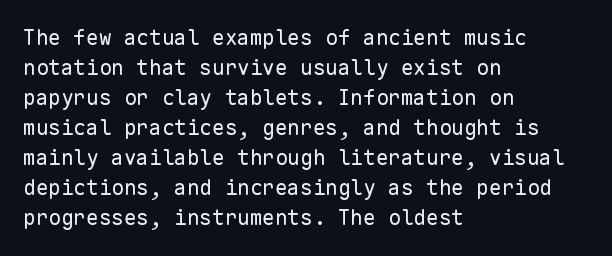
Compared with typical body copy, the letter spacing here is the same. The text block is weighted toward the left margin, trailing off unevenly rightward. The foot of each line stays bare and open. Evenly set lines give the paragraph a standard silhouette. Stroke thickness stays within the range of a standard reading face or lighter.
